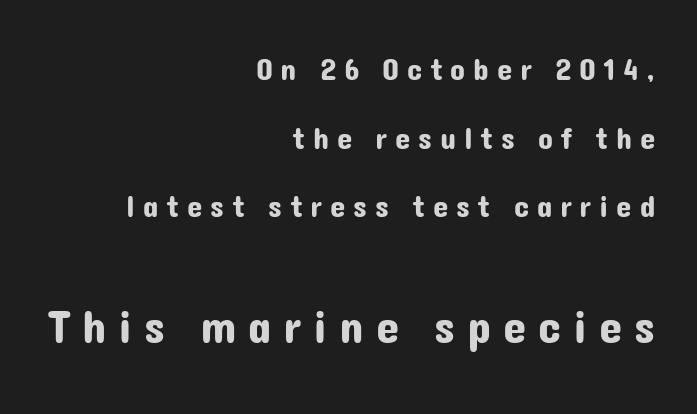
The image shows 47 px sans-serif type, upright; set right-aligned, loose line spacing (2.21x), unusually wide letter spacing (+0.25 em), not underlined; the second (bottom) block is 1.52x larger; low stroke contrast and a medium x-height.
